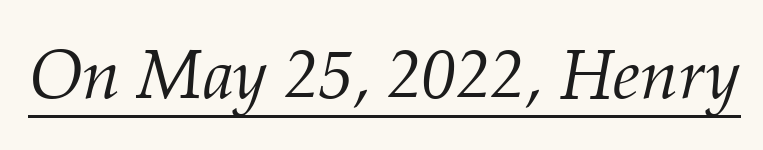
Honestly, the letter spacing is just normal — you wouldn't notice it. Note the varied advance widths — an 'i' is clearly narrower than an 'm'. Small tapered or slab feet sit at the stroke ends, so this counts as serif. The font is comparable to plain body text, perhaps lighter. The rendering applies a slant to the glyphs.
